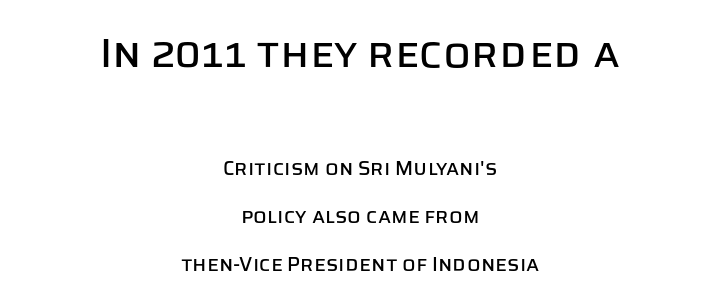
{"serif": "no", "italic": "no", "width": "normal", "stroke_contrast": "low", "x_height": "large", "monospaced": "no", "underline": "no", "align": "center", "line_spacing": "loose", "line_spacing_ratio": 2.41, "letter_spacing": "normal", "letter_spacing_em": 0.0, "larger_block": "first", "size_ratio": 2.05, "glyph_px": 41}
